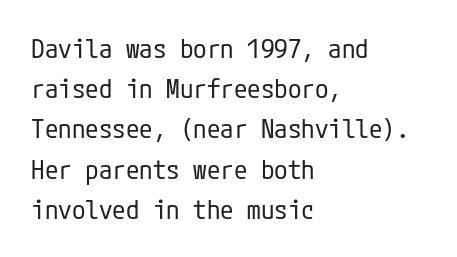
Q: Is the text bold? A: No.
Q: Is the text italic (slanted)? A: No, it is upright.
Q: Is the text underlined? A: No.
Q: How is the paragraph aligned? A: Left-aligned.
Q: Is the spacing between letters normal or unusually wide? A: Normal.
Q: Is the spacing between lines tight, normal or loose? A: Normal.
